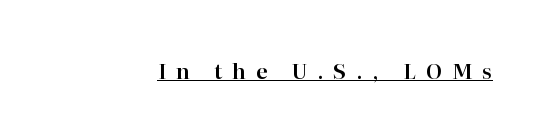
The image shows 21 px text type, upright; set unusually wide letter spacing (+0.47 em), underlined.
